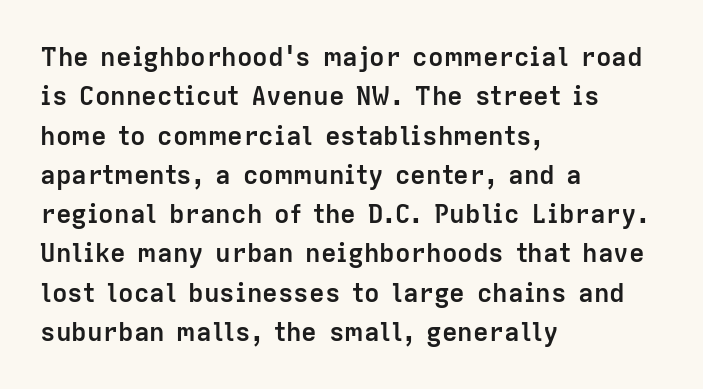
{"italic": "no", "bold": "yes", "underline": "no", "align": "left", "line_spacing": "normal", "line_spacing_ratio": 1.51, "letter_spacing": "normal", "letter_spacing_em": 0.0, "glyph_px": 26}
